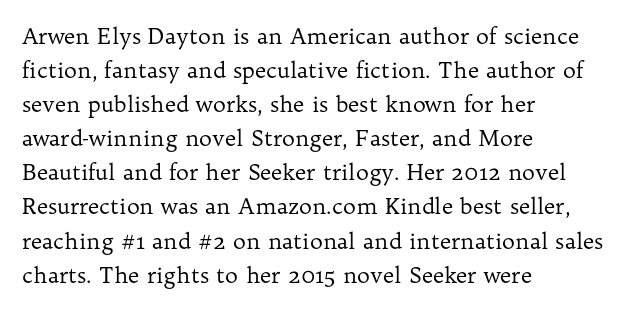
The image shows 22 px text type, upright; set left-aligned, normal line spacing (1.55x), normal letter spacing, not underlined.
